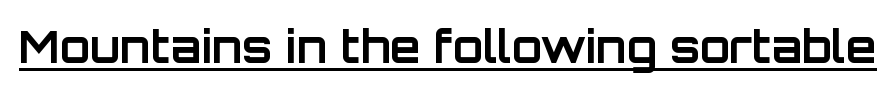
Q: Is the text bold? A: Yes.
Q: Is the text italic (slanted)? A: No, it is upright.
Q: Is the typeface a serif or a sans-serif typeface? A: Sans-serif.
Q: Is the text underlined? A: Yes.
Q: Is the spacing between letters normal or unusually wide? A: Normal.
Q: Width (condensed, normal, or wide)? A: Normal.
Q: Stroke contrast? A: Low.
Q: x-height? A: Large.
Q: Monospaced? A: No.
